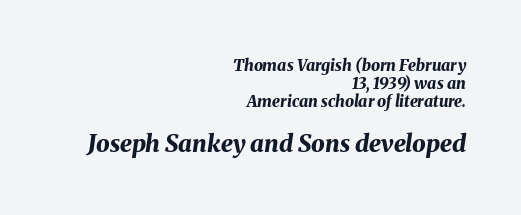
Q: Is the text bold? A: Yes.
Q: Is the text italic (slanted)? A: Yes, it leans right by about 8 degrees.
Q: Is the text underlined? A: No.
Q: How is the paragraph aligned? A: Right-aligned.
Q: Is the spacing between letters normal or unusually wide? A: Normal.
Q: Is the spacing between lines tight, normal or loose? A: Tight.
Q: Which block of text is set in a larger size, the first (top) or the second (bottom)? A: The second (bottom) one.
